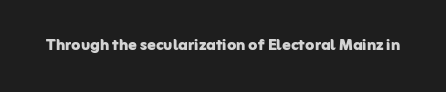
{"italic": "no", "bold": "yes", "underline": "no", "letter_spacing": "normal", "letter_spacing_em": 0.0, "glyph_px": 21}
